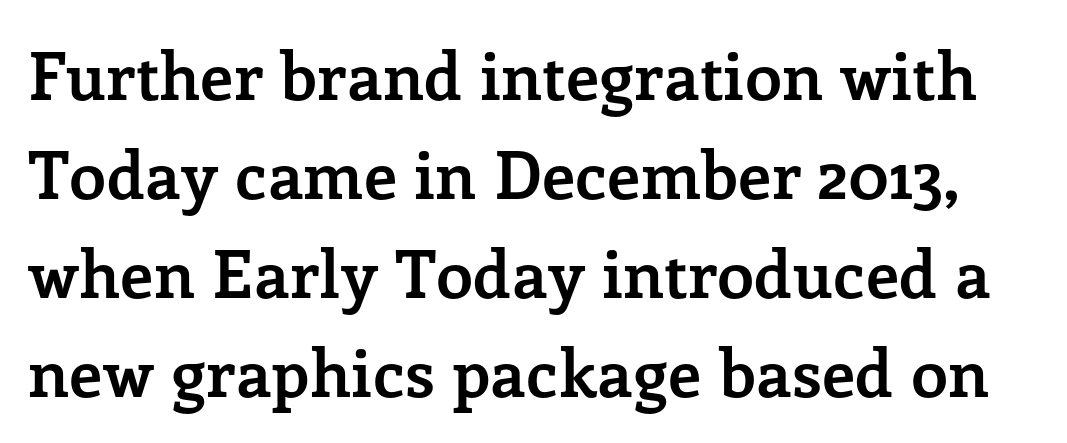
Q: Is the text bold? A: Yes.
Q: Is the text italic (slanted)? A: No, it is upright.
Q: Is the typeface a serif or a sans-serif typeface? A: Serif.
Q: Is the text underlined? A: No.
Q: Is the spacing between letters normal or unusually wide? A: Normal.
Q: Is the spacing between lines tight, normal or loose? A: Normal.
Q: Width (condensed, normal, or wide)? A: Normal.
Q: Stroke contrast? A: Low.
Q: x-height? A: Medium.
Q: Monospaced? A: No.
